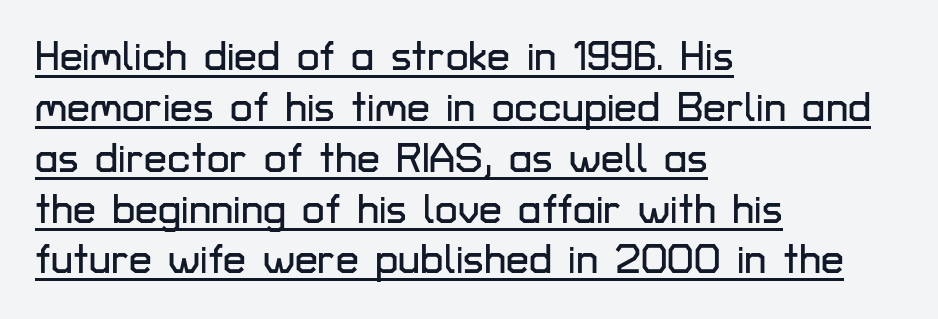
{"serif": "no", "italic": "no", "width": "normal", "stroke_contrast": "low", "x_height": "medium", "monospaced": "no", "underline": "yes", "align": "left", "line_spacing_ratio": 1.24, "letter_spacing": "normal", "letter_spacing_em": 0.0, "glyph_px": 41}
